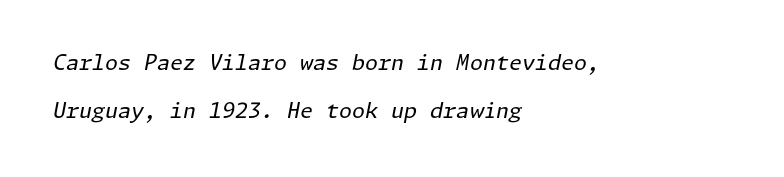
The gap between lines stays unmarked. The face used here is rendered with its standard letterfit. Reading down the block, your eye returns to a fixed left position each line. The rendering uses a large line-height, opening up the rows.
